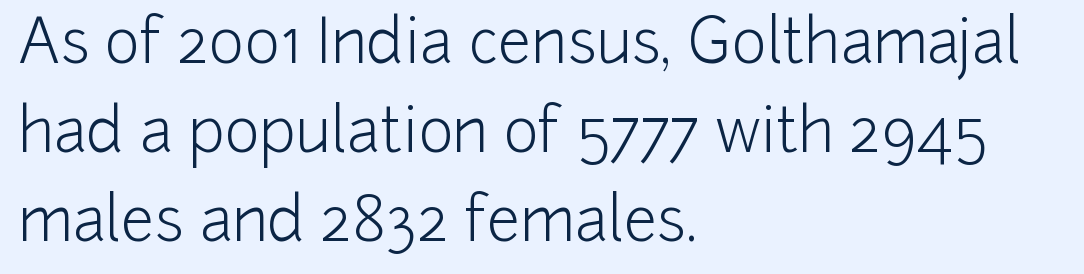
{"serif": "no", "italic": "no", "bold": "no", "weight": "light", "width": "normal", "stroke_contrast": "low", "x_height": "medium", "monospaced": "no", "underline": "no", "align": "left", "line_spacing": "normal", "line_spacing_ratio": 1.48, "letter_spacing": "normal", "letter_spacing_em": 0.0, "glyph_px": 60}
